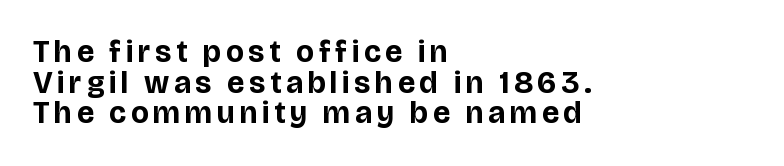
{"serif": "no", "italic": "no", "bold": "yes", "weight": "bold", "width": "normal", "stroke_contrast": "low", "x_height": "large", "monospaced": "no", "underline": "no", "align": "left", "line_spacing": "tight", "line_spacing_ratio": 0.99, "glyph_px": 31}
